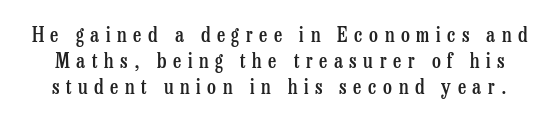
Q: Is the text bold? A: Semi-bold.
Q: Is the text italic (slanted)? A: No, it is upright.
Q: Is the text underlined? A: No.
Q: Is the spacing between letters normal or unusually wide? A: Unusually wide.
Q: Is the spacing between lines tight, normal or loose? A: Normal.
